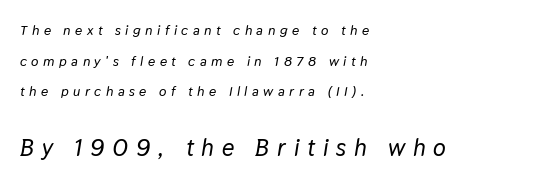
Q: Is the text italic (slanted)? A: Yes, it leans right by about 9 degrees.
Q: Is the text underlined? A: No.
Q: How is the paragraph aligned? A: Left-aligned.
Q: Is the spacing between letters normal or unusually wide? A: Unusually wide.
Q: Is the spacing between lines tight, normal or loose? A: Loose.
Q: Which block of text is set in a larger size, the first (top) or the second (bottom)? A: The second (bottom) one.
